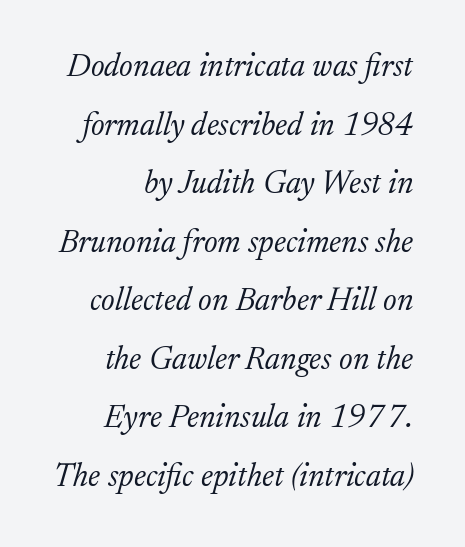
Q: Is the text bold? A: No.
Q: Is the text italic (slanted)? A: Yes, it leans right by about 17 degrees.
Q: Is the typeface a serif or a sans-serif typeface? A: Serif.
Q: Is the text underlined? A: No.
Q: Is the spacing between letters normal or unusually wide? A: Normal.
Q: Width (condensed, normal, or wide)? A: Normal.
Q: Stroke contrast? A: Low.
Q: x-height? A: Medium.
Q: Monospaced? A: No.
